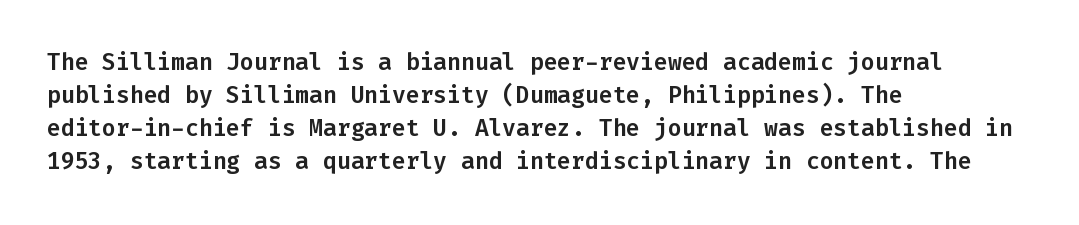
{"italic": "no", "underline": "no", "align": "left", "line_spacing": "normal", "line_spacing_ratio": 1.44, "letter_spacing": "normal", "letter_spacing_em": 0.0, "glyph_px": 23}
